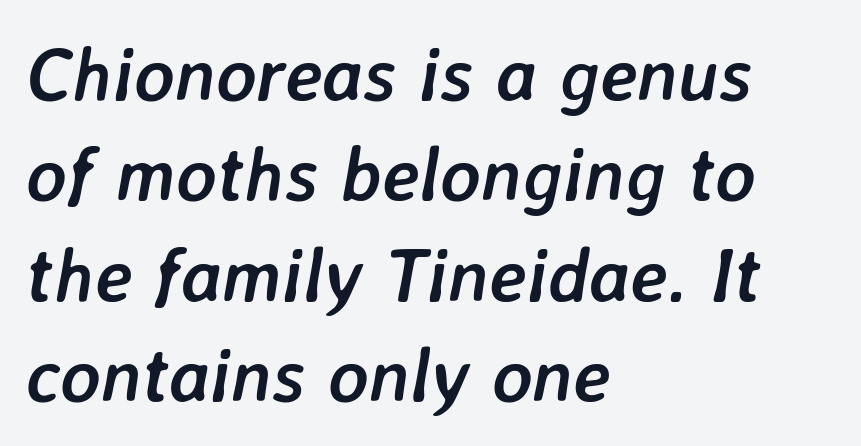
Emphasis by weight is at full strength: bold. Italic: yes, the glyphs are oblique. The gap between lines stays unmarked. Note the varied advance widths — an 'i' is clearly narrower than an 'm'. This sample uses plain, unmodified letter spacing. Quick note: interline space is typical.
